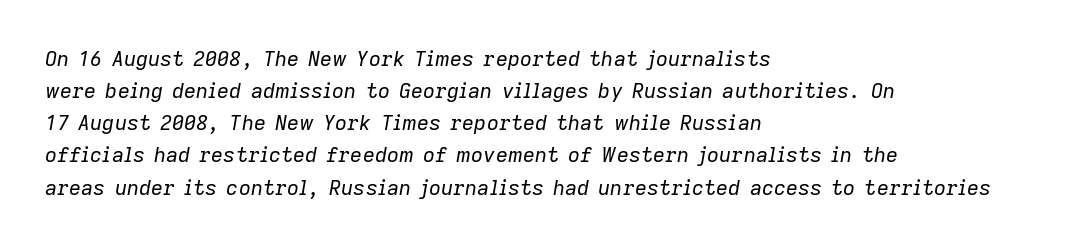
{"italic": "yes", "lean": "right", "slant_degrees": 9, "bold": "no", "underline": "no", "align": "left", "line_spacing": "normal", "line_spacing_ratio": 1.53, "letter_spacing": "normal", "letter_spacing_em": 0.0, "glyph_px": 21}
